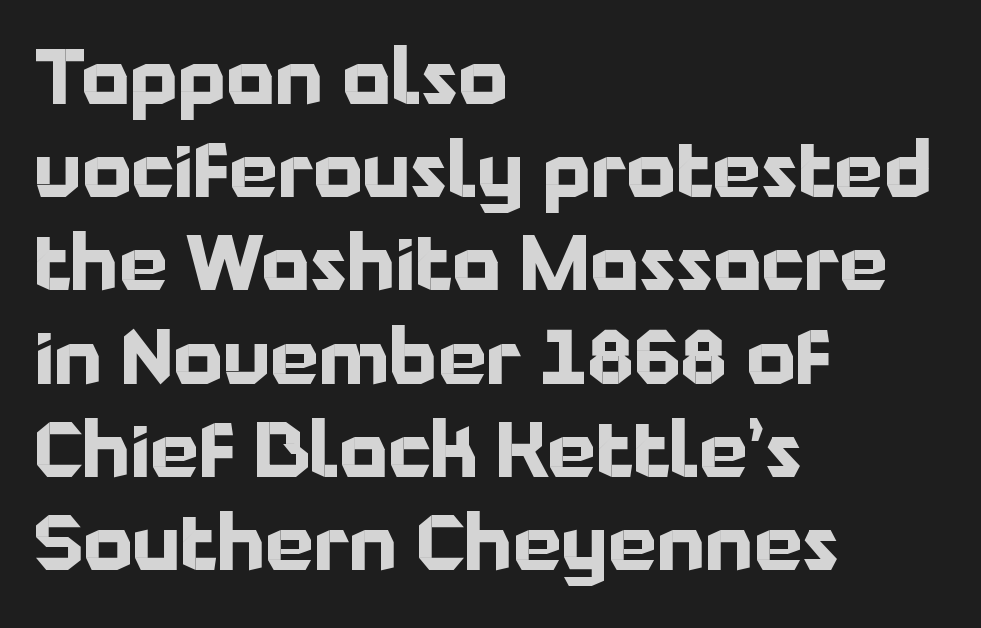
Q: Is the text bold? A: Yes.
Q: Is the text italic (slanted)? A: No, it is upright.
Q: Is the typeface a serif or a sans-serif typeface? A: Sans-serif.
Q: Is the text underlined? A: No.
Q: How is the paragraph aligned? A: Left-aligned.
Q: Is the spacing between letters normal or unusually wide? A: Normal.
Q: Width (condensed, normal, or wide)? A: Normal.
Q: Stroke contrast? A: Low.
Q: x-height? A: Medium.
Q: Monospaced? A: No.
